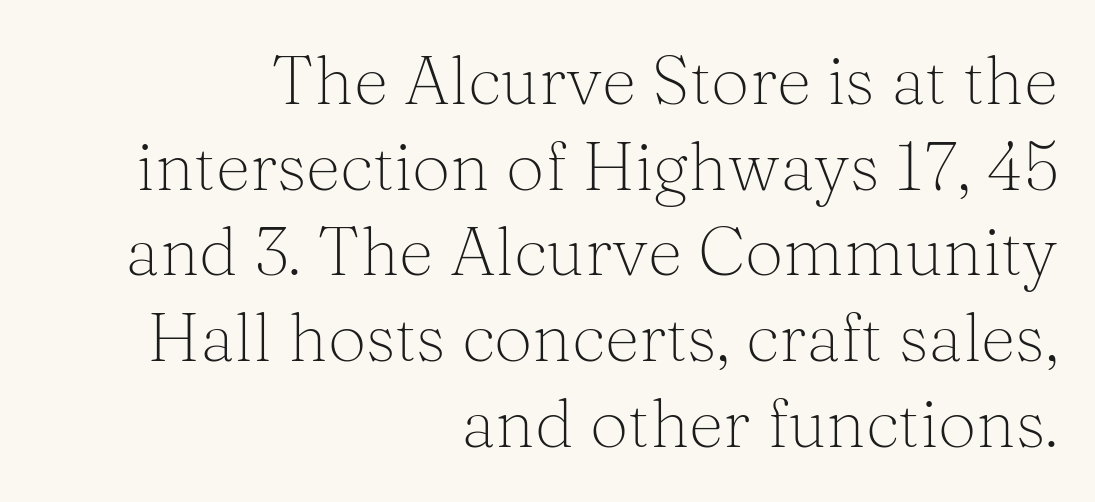
The image shows 68 px light serif type, upright; set right-aligned, normal line spacing (1.26x), normal letter spacing, not underlined; medium stroke contrast and a medium x-height.
